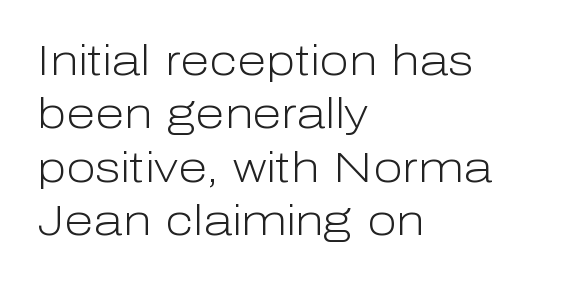
Clear beneath every line of the passage. The strokes carry an ordinary text weight at most. Students, note that the glyphs here touch the page at normal intervals. Serif or sans? Sans — the stroke terminals are bare. Notice how the passage keeps a crisp vertical edge on the left only.
